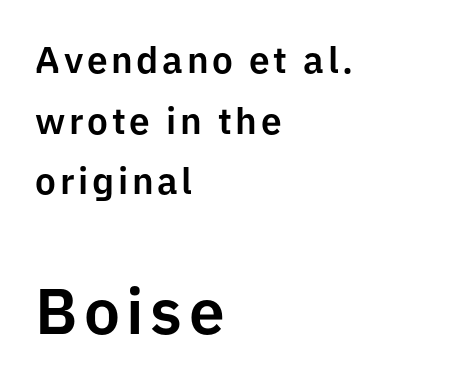
{"serif": "no", "italic": "no", "width": "normal", "stroke_contrast": "low", "x_height": "medium", "monospaced": "no", "underline": "no", "align": "left", "line_spacing": "normal", "line_spacing_ratio": 1.64, "larger_block": "second", "size_ratio": 1.73, "glyph_px": 64}
